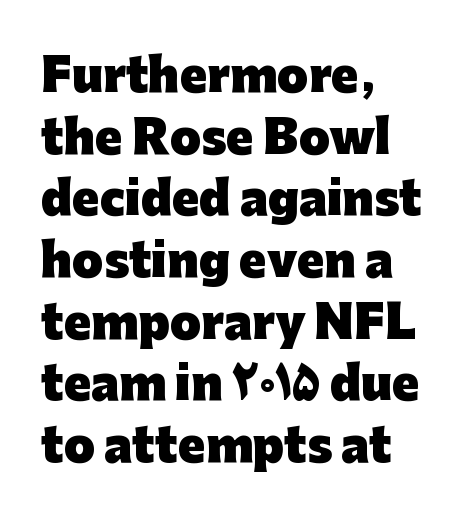
{"serif": "no", "italic": "no", "bold": "yes", "weight": "heavy", "width": "normal", "stroke_contrast": "low", "x_height": "medium", "monospaced": "no", "underline": "no", "align": "left", "line_spacing": "normal", "line_spacing_ratio": 1.37, "letter_spacing": "normal", "letter_spacing_em": 0.0, "glyph_px": 45}
